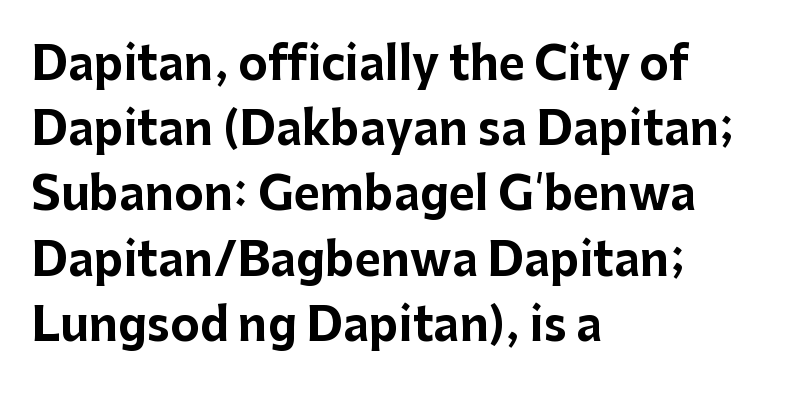
Q: Is the text bold? A: Yes.
Q: Is the text italic (slanted)? A: No, it is upright.
Q: Is the typeface a serif or a sans-serif typeface? A: Sans-serif.
Q: Is the text underlined? A: No.
Q: How is the paragraph aligned? A: Left-aligned.
Q: Is the spacing between letters normal or unusually wide? A: Normal.
Q: Is the spacing between lines tight, normal or loose? A: Normal.
Q: Width (condensed, normal, or wide)? A: Normal.
Q: Stroke contrast? A: Low.
Q: x-height? A: Medium.
Q: Monospaced? A: No.
